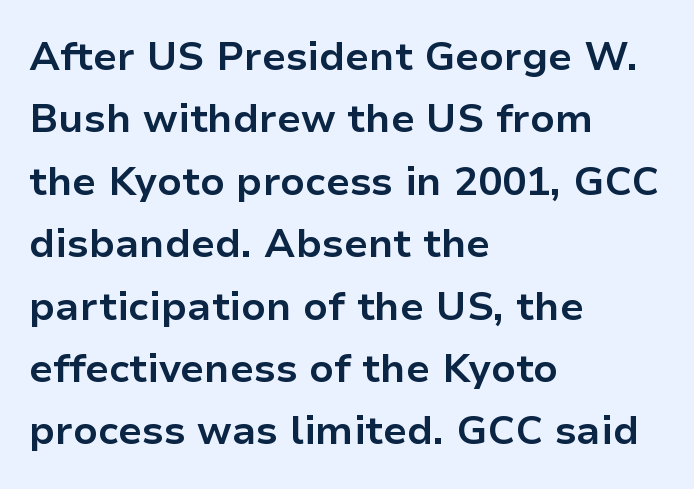
These lines are rendered in a variable-pitch font. You could call the tracking neutral — neither tight nor loose. The typesetting leans heavy: a genuine bold. Line starts are locked; line ends wander. You can tell from the bare stems that sans-serif type was used.
